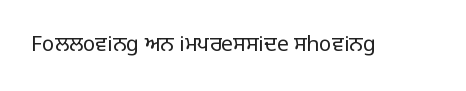
Q: Is the text bold? A: No.
Q: Is the text italic (slanted)? A: No, it is upright.
Q: Is the text underlined? A: No.
Q: Is the spacing between letters normal or unusually wide? A: Normal.
